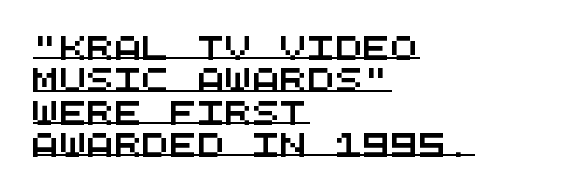
Nobody touched the tracking dial on this one. Students, observe: this is what conventionally led text looks like. The paragraph shown leans on its left margin. This sample carries an underscore along the baseline area.
